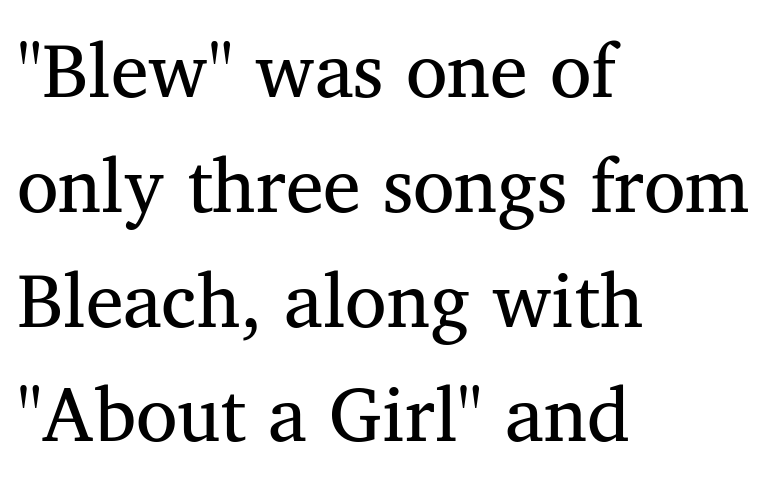
Q: Is the text bold? A: No.
Q: Is the typeface a serif or a sans-serif typeface? A: Serif.
Q: Is the text underlined? A: No.
Q: How is the paragraph aligned? A: Left-aligned.
Q: Is the spacing between letters normal or unusually wide? A: Normal.
Q: Is the spacing between lines tight, normal or loose? A: Normal.
Q: Width (condensed, normal, or wide)? A: Normal.
Q: Stroke contrast? A: Medium.
Q: x-height? A: Medium.
Q: Monospaced? A: No.
